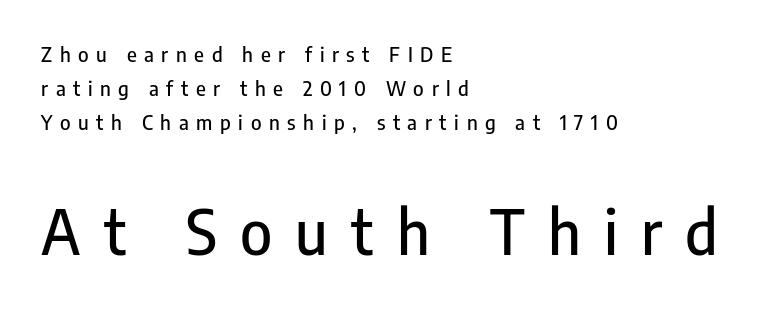
Q: Is the text italic (slanted)? A: No, it is upright.
Q: Is the typeface a serif or a sans-serif typeface? A: Sans-serif.
Q: Is the text underlined? A: No.
Q: How is the paragraph aligned? A: Left-aligned.
Q: Is the spacing between letters normal or unusually wide? A: Unusually wide.
Q: Which block of text is set in a larger size, the first (top) or the second (bottom)? A: The second (bottom) one.
Q: Width (condensed, normal, or wide)? A: Condensed.
Q: Stroke contrast? A: Low.
Q: x-height? A: Medium.
Q: Monospaced? A: No.
